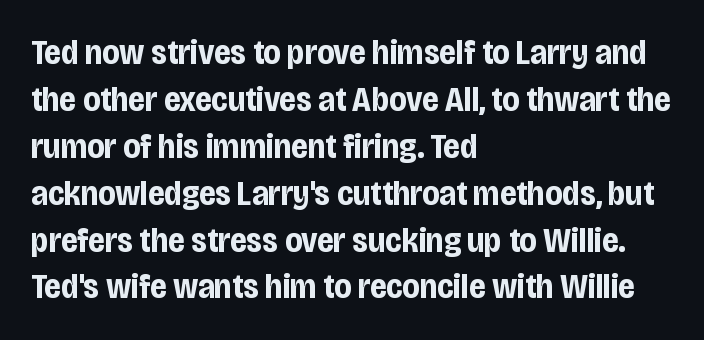
The image shows 35 px bold, condensed sans-serif type, upright; set left-aligned, normal line spacing (1.34x), normal letter spacing, not underlined; low stroke contrast and a large x-height.
